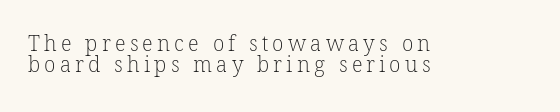
Q: Is the text bold? A: No.
Q: Is the text underlined? A: No.
Q: How is the paragraph aligned? A: Left-aligned.
Q: Is the spacing between letters normal or unusually wide? A: Unusually wide.
Q: Is the spacing between lines tight, normal or loose? A: Tight.
